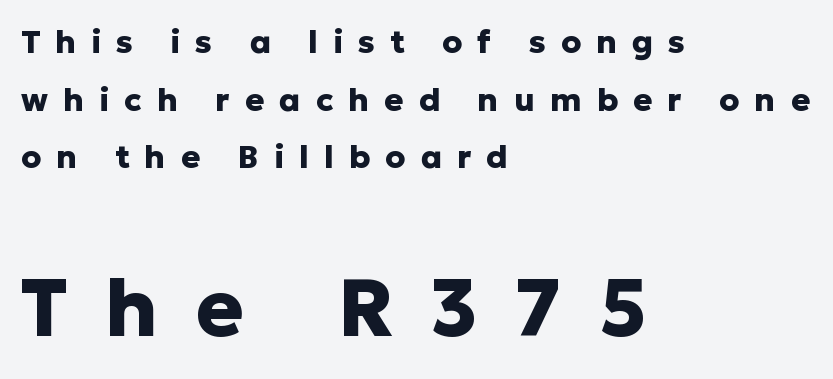
Q: Is the text bold? A: Yes.
Q: Is the text italic (slanted)? A: No, it is upright.
Q: Is the typeface a serif or a sans-serif typeface? A: Sans-serif.
Q: Is the text underlined? A: No.
Q: How is the paragraph aligned? A: Left-aligned.
Q: Is the spacing between letters normal or unusually wide? A: Unusually wide.
Q: Which block of text is set in a larger size, the first (top) or the second (bottom)? A: The second (bottom) one.
Q: Width (condensed, normal, or wide)? A: Normal.
Q: Stroke contrast? A: Low.
Q: x-height? A: Medium.
Q: Monospaced? A: No.
